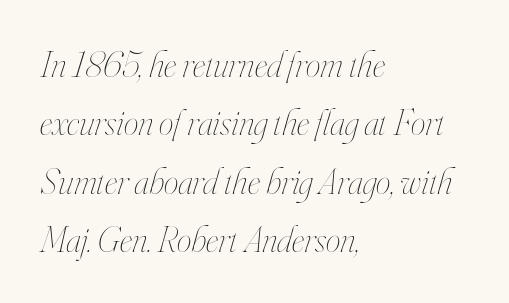
{"italic": "yes", "lean": "right", "slant_degrees": 16, "bold": "no", "weight": "thin", "width": "condensed", "stroke_contrast": "high", "x_height": "small", "monospaced": "no", "underline": "no", "align": "left", "line_spacing": "normal", "line_spacing_ratio": 1.58, "letter_spacing": "normal", "letter_spacing_em": 0.0, "glyph_px": 37}
